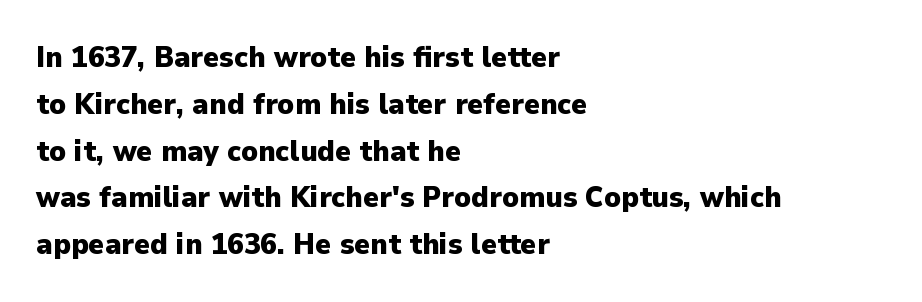
Q: Is the text bold? A: Yes.
Q: Is the text italic (slanted)? A: No, it is upright.
Q: Is the typeface a serif or a sans-serif typeface? A: Sans-serif.
Q: Is the text underlined? A: No.
Q: How is the paragraph aligned? A: Left-aligned.
Q: Is the spacing between letters normal or unusually wide? A: Normal.
Q: Is the spacing between lines tight, normal or loose? A: Normal.
Q: Width (condensed, normal, or wide)? A: Normal.
Q: Stroke contrast? A: Low.
Q: x-height? A: Medium.
Q: Monospaced? A: No.
